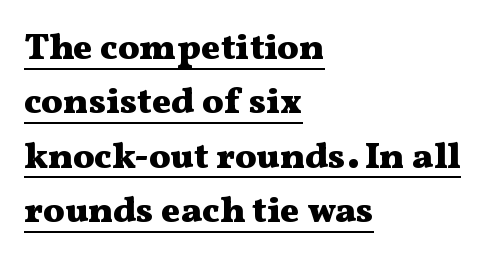
The image shows 36 px heavy, wide serif type, upright; set left-aligned, normal line spacing (1.51x), normal letter spacing, underlined; medium stroke contrast and a medium x-height.
